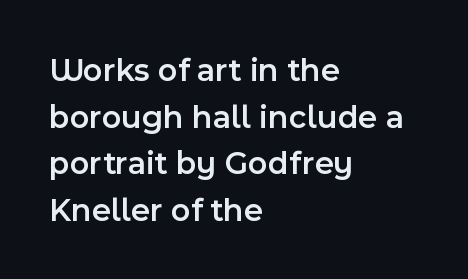
The image shows 33 px semibold sans-serif type, upright; set left-aligned, normal line spacing (1.41x), normal letter spacing, not underlined; a medium x-height.
